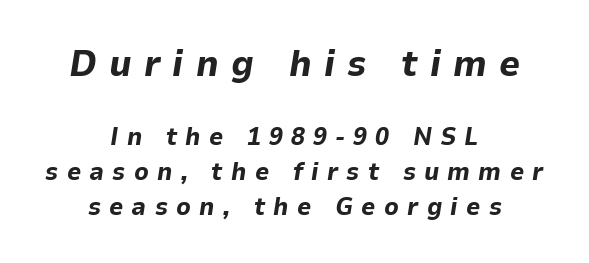
The gap between lines stays unmarked. Display-style spreading of the glyphs; the letterfit is very open. The typesetter chose a symmetrical, centered arrangement here. Rows of type keep a routine distance in the vertical direction. Pretty heavy lettering here — definitely bold. Larger block? The one above; the one below is distinctly smaller.
